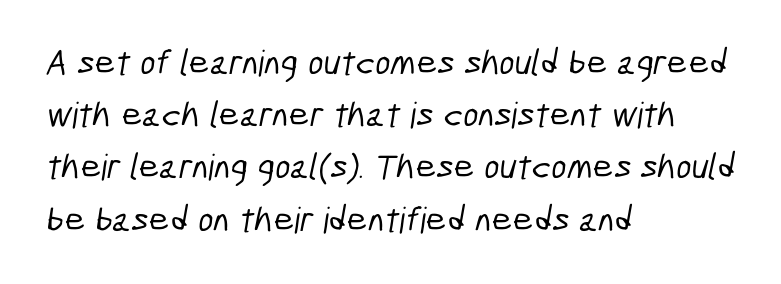
Q: Is the typeface a serif or a sans-serif typeface? A: Sans-serif.
Q: Is the text underlined? A: No.
Q: How is the paragraph aligned? A: Left-aligned.
Q: Is the spacing between letters normal or unusually wide? A: Normal.
Q: Is the spacing between lines tight, normal or loose? A: Normal.
Q: Width (condensed, normal, or wide)? A: Condensed.
Q: Stroke contrast? A: Low.
Q: x-height? A: Medium.
Q: Monospaced? A: No.
